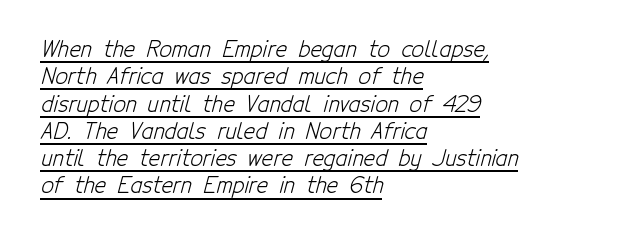
The line texture is even and compact thanks to regular tracking. The text block is weighted toward the left margin, trailing off unevenly rightward. Like a heading marked for emphasis, these lines bear an underscore. Is the stroke heavy? The answer is a plain regular-or-lighter.
